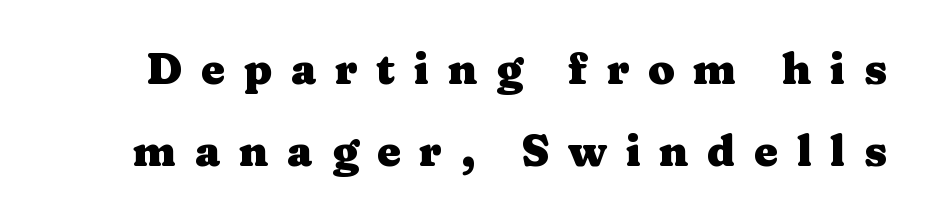
The image shows 43 px heavy, wide serif type, upright; set loose line spacing (1.9x), unusually wide letter spacing (+0.43 em), not underlined; medium stroke contrast and a medium x-height.
